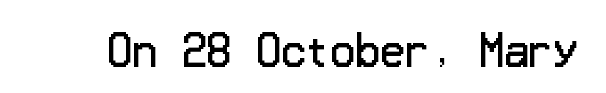
{"serif": "no", "italic": "no", "bold": "no", "weight": "regular", "width": "normal", "stroke_contrast": "low", "x_height": "medium", "underline": "no", "letter_spacing": "normal", "letter_spacing_em": 0.0, "glyph_px": 41}
